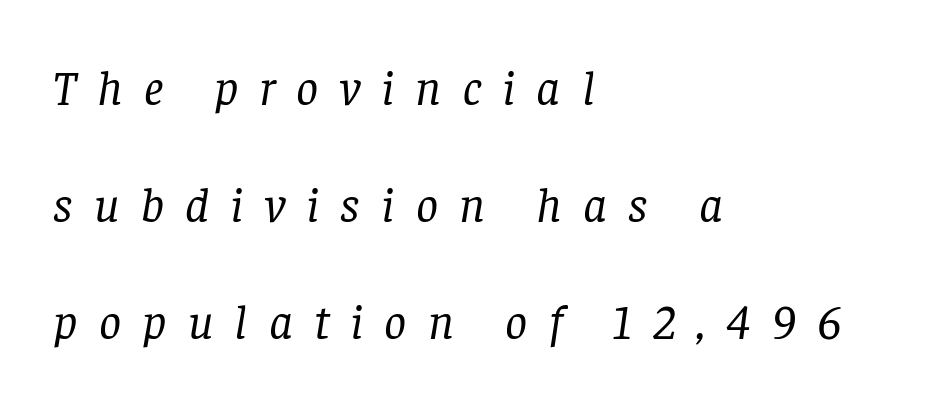
Character widths vary here, with narrow letters taking less room than wide ones. The face used here is rendered with a markedly widened letterfit. The font family rendered here belongs to the serif group. Reading down the block, your eye returns to a fixed left position each line. Posture: slanted.
